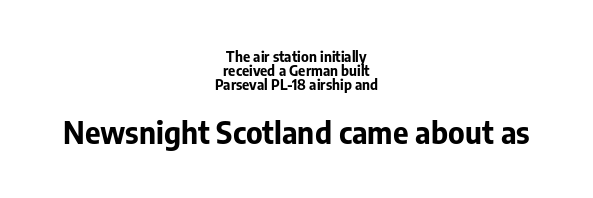
A bare baseline throughout the passage. Honestly, the rows look squashed on top of each other. This rendering employs a face without finishing strokes, i.e., a sans-serif. The passage shown is typed in a proportional face where columns would drift.
